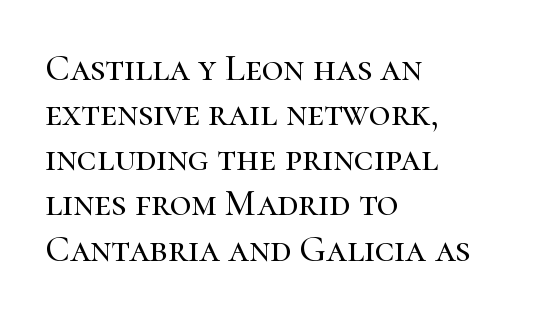
{"serif": "yes", "italic": "no", "width": "normal", "stroke_contrast": "high", "x_height": "medium", "monospaced": "no", "underline": "no", "align": "left", "line_spacing_ratio": 1.22, "letter_spacing": "normal", "letter_spacing_em": 0.0, "glyph_px": 37}
